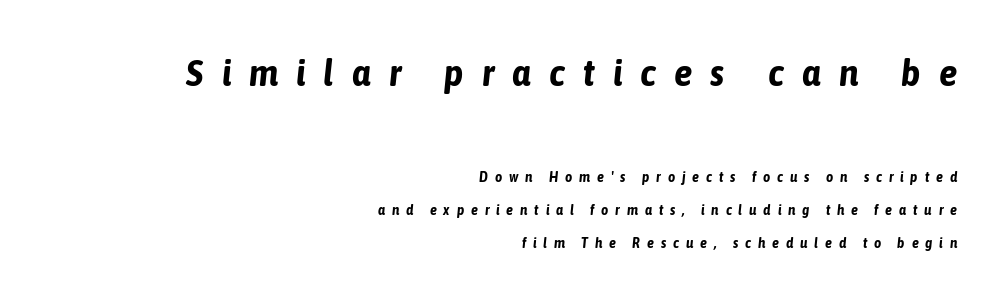
{"italic": "yes", "lean": "right", "slant_degrees": 6, "bold": "yes", "weight": "bold", "width": "condensed", "stroke_contrast": "low", "x_height": "medium", "monospaced": "no", "underline": "no", "align": "right", "line_spacing": "loose", "line_spacing_ratio": 2.38, "letter_spacing": "wide", "letter_spacing_em": 0.49, "larger_block": "first", "size_ratio": 2.64, "glyph_px": 37}
